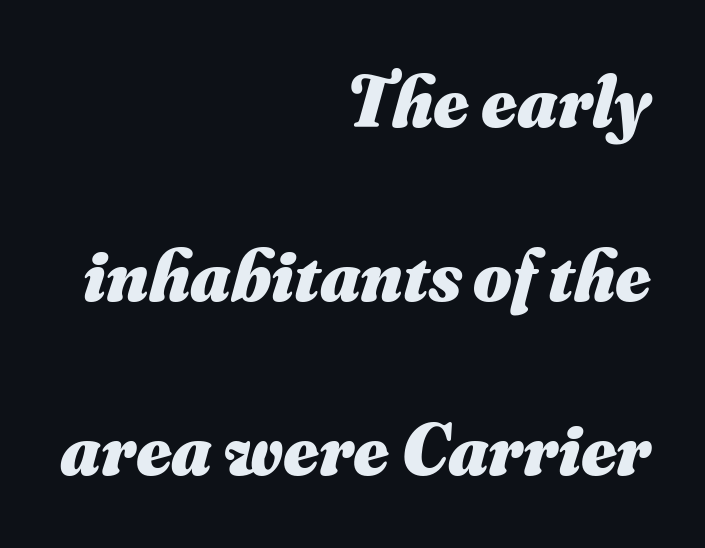
Q: Is the text bold? A: Yes.
Q: Is the text italic (slanted)? A: Yes, it leans right by about 16 degrees.
Q: Is the text underlined? A: No.
Q: How is the paragraph aligned? A: Right-aligned.
Q: Is the spacing between letters normal or unusually wide? A: Normal.
Q: Is the spacing between lines tight, normal or loose? A: Loose.
Q: Width (condensed, normal, or wide)? A: Normal.
Q: Stroke contrast? A: Medium.
Q: x-height? A: Small.
Q: Monospaced? A: No.
